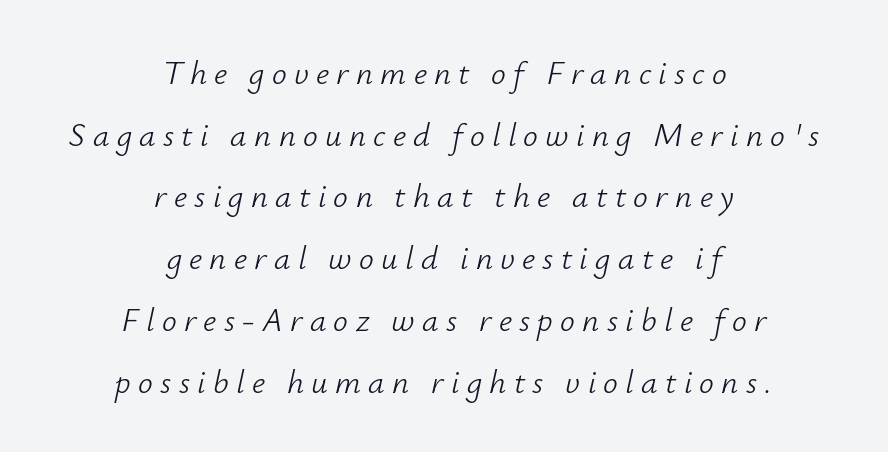
The image shows 33 px light type, italic (leaning right); set centered, line spacing 1.87x, unusually wide letter spacing (+0.22 em), not underlined; low stroke contrast and a small x-height.
